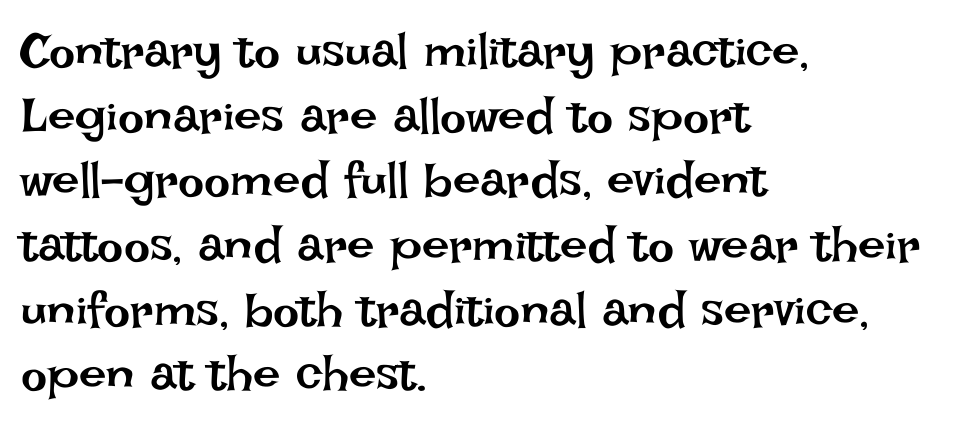
{"italic": "no", "bold": "no", "weight": "regular", "width": "normal", "stroke_contrast": "low", "x_height": "large", "monospaced": "no", "underline": "no", "align": "left", "line_spacing": "normal", "line_spacing_ratio": 1.32, "letter_spacing": "normal", "letter_spacing_em": 0.0, "glyph_px": 49}
